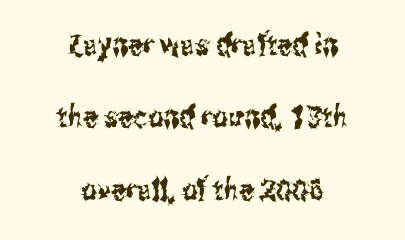
{"serif": "no", "italic": "no", "width": "condensed", "stroke_contrast": "medium", "x_height": "medium", "monospaced": "no", "underline": "no", "align": "center", "line_spacing": "loose", "line_spacing_ratio": 2.41, "letter_spacing": "normal", "letter_spacing_em": 0.0, "glyph_px": 30}
